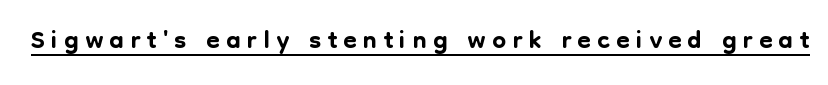
Q: Is the text italic (slanted)? A: No, it is upright.
Q: Is the typeface a serif or a sans-serif typeface? A: Sans-serif.
Q: Is the text underlined? A: Yes.
Q: Width (condensed, normal, or wide)? A: Normal.
Q: Stroke contrast? A: Low.
Q: x-height? A: Medium.
Q: Monospaced? A: No.
